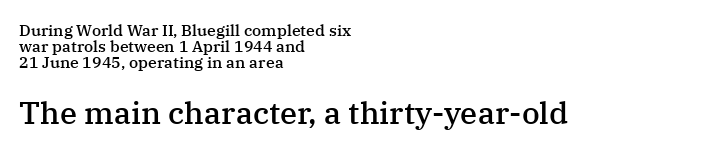
Q: Is the text bold? A: Semi-bold.
Q: Is the text italic (slanted)? A: No, it is upright.
Q: Is the typeface a serif or a sans-serif typeface? A: Serif.
Q: Is the text underlined? A: No.
Q: How is the paragraph aligned? A: Left-aligned.
Q: Is the spacing between letters normal or unusually wide? A: Normal.
Q: Is the spacing between lines tight, normal or loose? A: Tight.
Q: Which block of text is set in a larger size, the first (top) or the second (bottom)? A: The second (bottom) one.
Q: Width (condensed, normal, or wide)? A: Normal.
Q: Stroke contrast? A: Medium.
Q: x-height? A: Medium.
Q: Monospaced? A: No.
